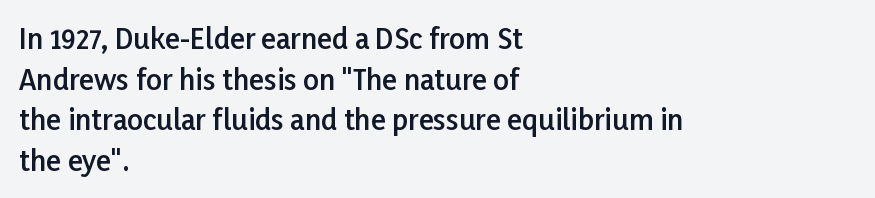
{"serif": "no", "italic": "no", "bold": "semi", "weight": "semibold", "width": "normal", "stroke_contrast": "low", "x_height": "medium", "monospaced": "no", "underline": "no", "align": "left", "line_spacing": "normal", "line_spacing_ratio": 1.45, "letter_spacing": "normal", "letter_spacing_em": 0.0, "glyph_px": 28}
